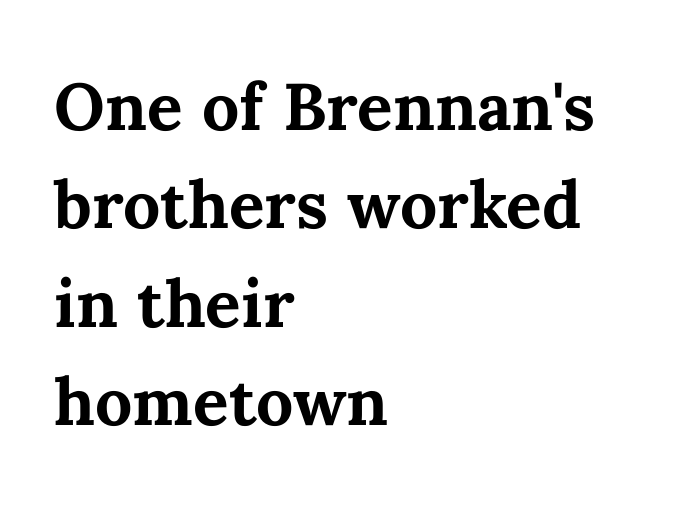
The image shows 66 px bold type, upright; set left-aligned, normal line spacing (1.49x), normal letter spacing, not underlined; medium stroke contrast and a medium x-height.
